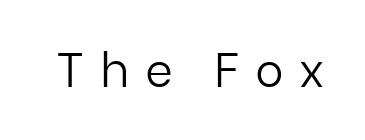
{"serif": "no", "italic": "no", "bold": "no", "weight": "light", "width": "normal", "stroke_contrast": "low", "x_height": "medium", "monospaced": "no", "underline": "no", "letter_spacing": "wide", "letter_spacing_em": 0.32, "glyph_px": 48}
